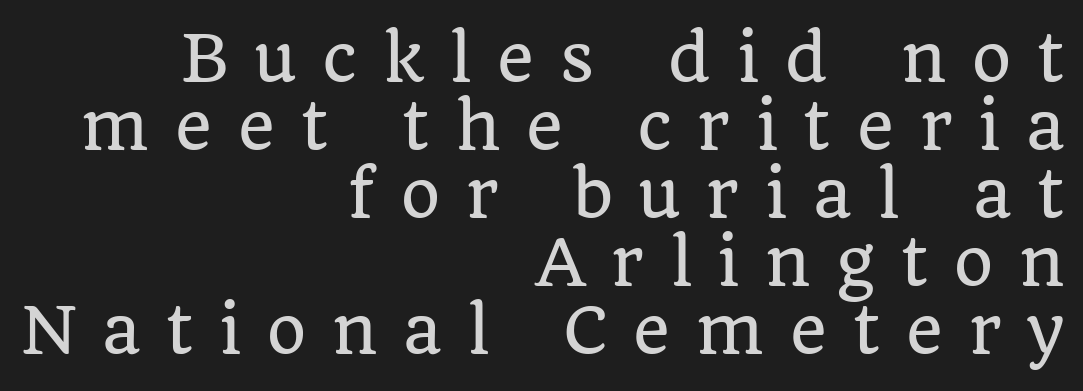
Q: Is the text italic (slanted)? A: No, it is upright.
Q: Is the typeface a serif or a sans-serif typeface? A: Serif.
Q: Is the text underlined? A: No.
Q: How is the paragraph aligned? A: Right-aligned.
Q: Is the spacing between letters normal or unusually wide? A: Unusually wide.
Q: Is the spacing between lines tight, normal or loose? A: Tight.
Q: Width (condensed, normal, or wide)? A: Normal.
Q: Stroke contrast? A: Low.
Q: x-height? A: Large.
Q: Monospaced? A: No.
